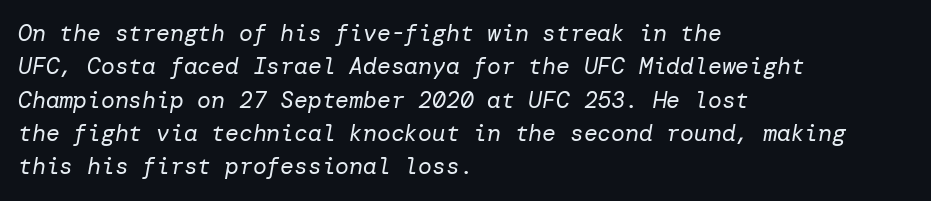
Q: Is the text bold? A: No.
Q: Is the text italic (slanted)? A: Yes, it leans right by about 10 degrees.
Q: Is the text underlined? A: No.
Q: How is the paragraph aligned? A: Left-aligned.
Q: Is the spacing between letters normal or unusually wide? A: Normal.
Q: Is the spacing between lines tight, normal or loose? A: Normal.
